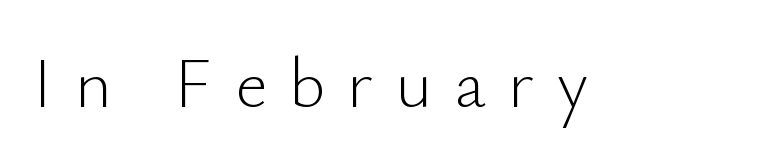
Rendered with straight, roman letterforms. Is this a fixed-width face? No — the glyphs have proportional, varying widths. Bare-footed words on every line. Observe the absence of serifs on each vertical stroke in this sample. Here the glyphs are tracked loosely, breaking word shapes into spaced letters. The font is comparable to plain body text, perhaps lighter.
